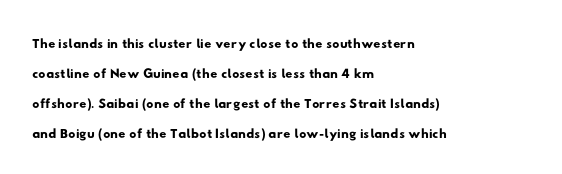
{"underline": "no", "align": "left", "line_spacing": "normal", "line_spacing_ratio": 1.5, "letter_spacing": "normal", "letter_spacing_em": 0.0, "glyph_px": 20}
